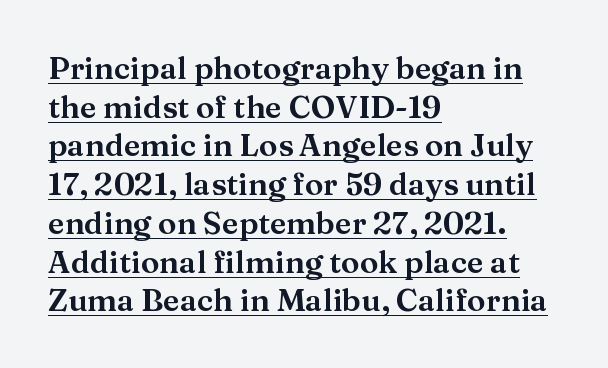
Q: Is the text italic (slanted)? A: No, it is upright.
Q: Is the typeface a serif or a sans-serif typeface? A: Serif.
Q: Is the text underlined? A: Yes.
Q: How is the paragraph aligned? A: Left-aligned.
Q: Is the spacing between letters normal or unusually wide? A: Normal.
Q: Is the spacing between lines tight, normal or loose? A: Normal.
Q: Width (condensed, normal, or wide)? A: Normal.
Q: Stroke contrast? A: Medium.
Q: x-height? A: Medium.
Q: Monospaced? A: No.
